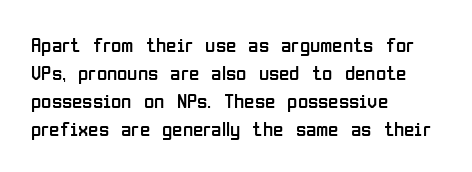
The paragraph has a hard left edge and a soft right edge. Rows of type keep a routine distance in the vertical direction. The letters sit at their default tracking, neither squeezed nor spread. Posture: vertical.
